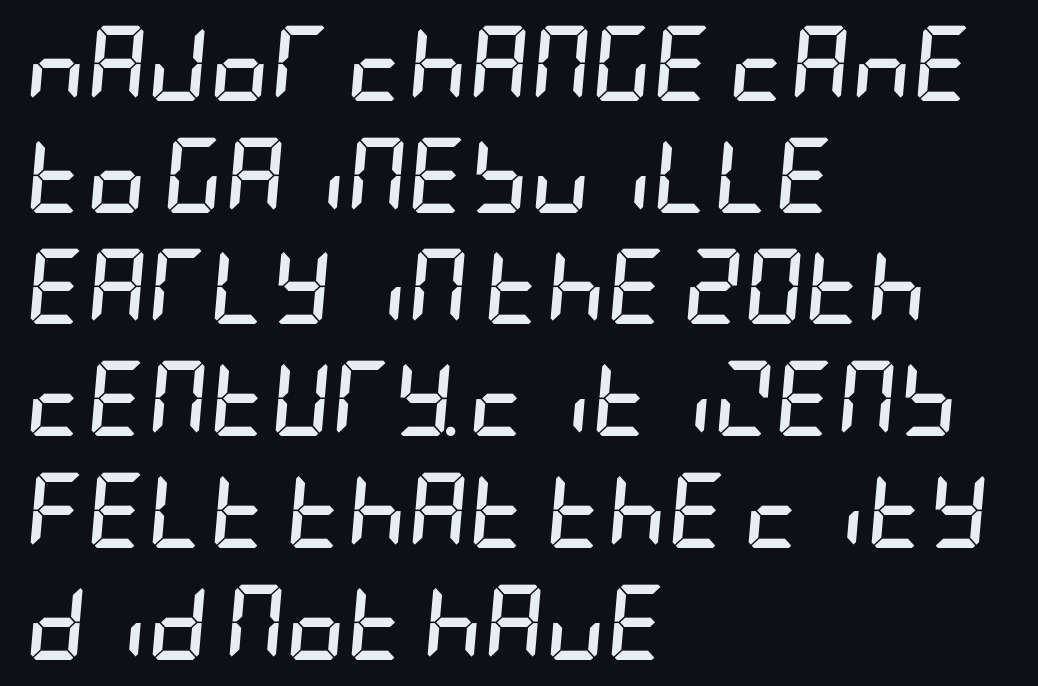
Caption: multi-line text, flush left, ragged right. Glyph-to-glyph distance matches everyday printed text. These lines carry a lot of weight — the face is fully bold. What's the leading like? Ordinary, nothing unusual. The specimen reads as italic at a glance.
